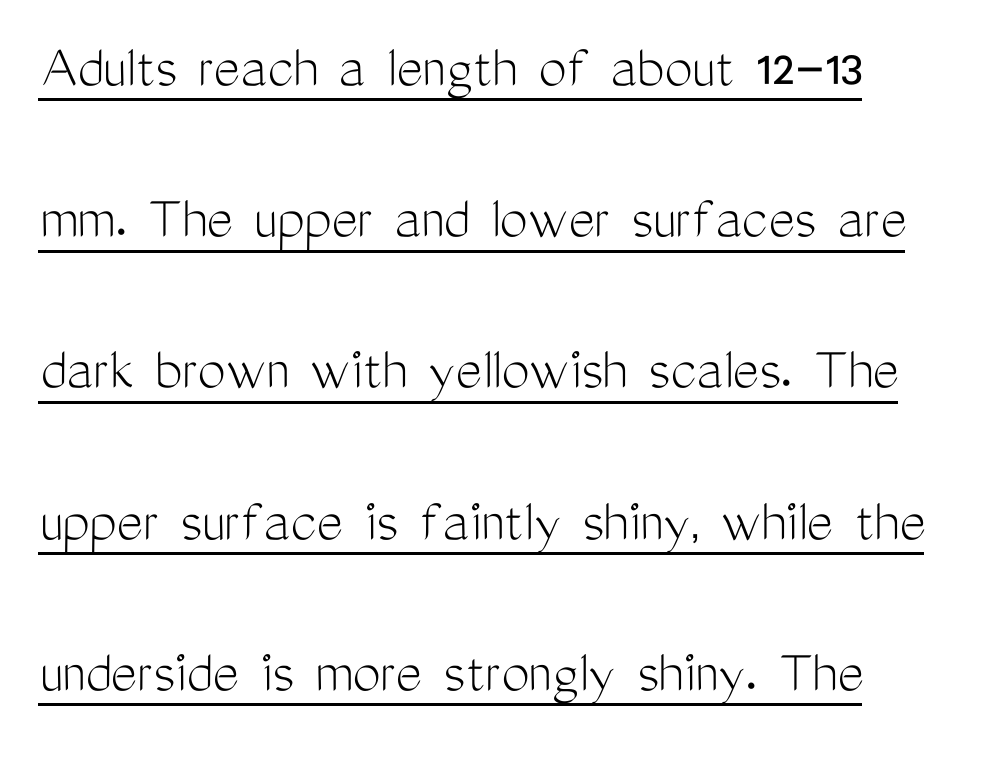
{"serif": "no", "italic": "no", "bold": "no", "weight": "light", "width": "condensed", "stroke_contrast": "medium", "x_height": "medium", "monospaced": "no", "underline": "yes", "align": "left", "line_spacing": "loose", "line_spacing_ratio": 2.4, "letter_spacing": "normal", "letter_spacing_em": 0.0, "glyph_px": 63}
